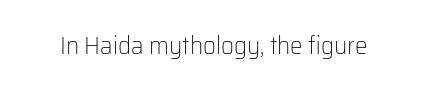
The rendering keeps characters at their native spacing. The font sits on the lighter half of the weight spectrum, regular included. Quick note: underline off. Is there any slant? The stems are plumb.
